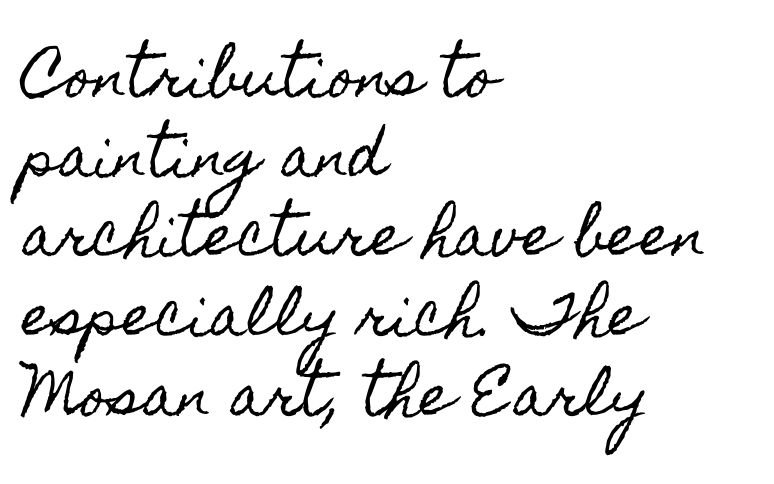
Q: Is the text italic (slanted)? A: Yes.
Q: Is the text underlined? A: No.
Q: How is the paragraph aligned? A: Left-aligned.
Q: Is the spacing between letters normal or unusually wide? A: Normal.
Q: Is the spacing between lines tight, normal or loose? A: Normal.
Q: Width (condensed, normal, or wide)? A: Condensed.
Q: x-height? A: Small.
Q: Monospaced? A: No.
